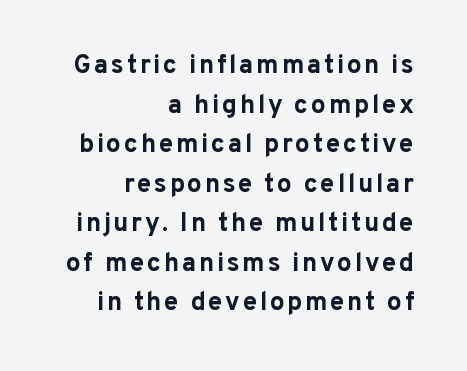
The image shows 26 px bold type, upright; set right-aligned, normal line spacing (1.52x), not underlined.
